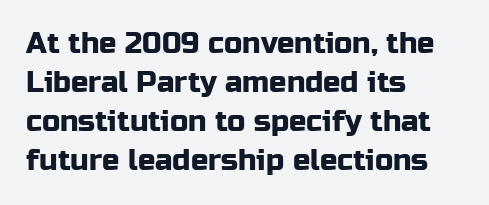
Q: Is the text italic (slanted)? A: No, it is upright.
Q: Is the typeface a serif or a sans-serif typeface? A: Sans-serif.
Q: Is the text underlined? A: No.
Q: How is the paragraph aligned? A: Left-aligned.
Q: Is the spacing between letters normal or unusually wide? A: Normal.
Q: Is the spacing between lines tight, normal or loose? A: Normal.
Q: Width (condensed, normal, or wide)? A: Normal.
Q: Stroke contrast? A: Low.
Q: x-height? A: Medium.
Q: Monospaced? A: No.
